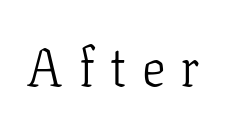
The typeface has the unassuming heft of standard copy or less. Honestly, the letter spacing is so wide it's the main thing you notice. Letterform terminals end in serifs throughout the passage. Clear beneath every line of the passage. Spacing verdict: proportional, widths tailored to each character. When letters stand straight like this, we call the style roman or upright.
